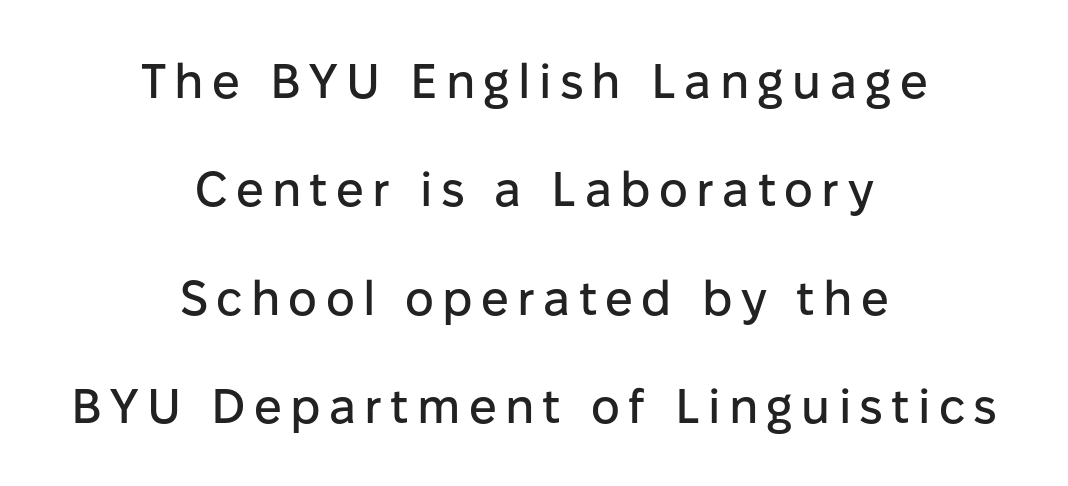
Ascenders rise straight up at ninety degrees. The leading is generous, giving the passage an open texture. Teacher's note: observe the equal gaps on both sides — that is centered alignment. Varying glyph widths throughout — classic text-font behaviour. The words here are not underlined. Serifs: no, the terminals of the letterforms are clean.
